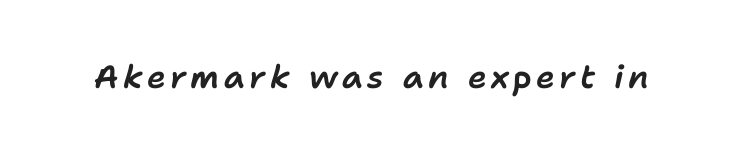
The image shows 32 px text type, italic (leaning right); set not underlined; low stroke contrast and a medium x-height.
